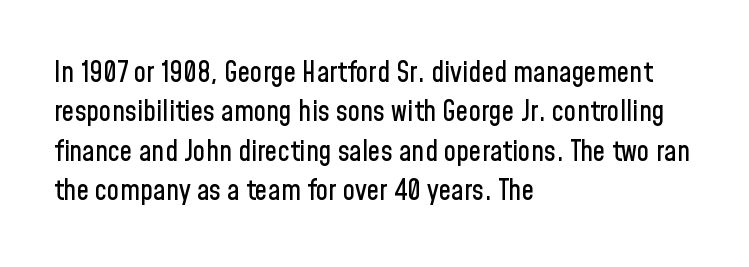
Q: Is the text italic (slanted)? A: No, it is upright.
Q: Is the typeface a serif or a sans-serif typeface? A: Sans-serif.
Q: Is the text underlined? A: No.
Q: How is the paragraph aligned? A: Left-aligned.
Q: Is the spacing between letters normal or unusually wide? A: Normal.
Q: Is the spacing between lines tight, normal or loose? A: Normal.
Q: Width (condensed, normal, or wide)? A: Condensed.
Q: Stroke contrast? A: Low.
Q: x-height? A: Medium.
Q: Monospaced? A: No.
